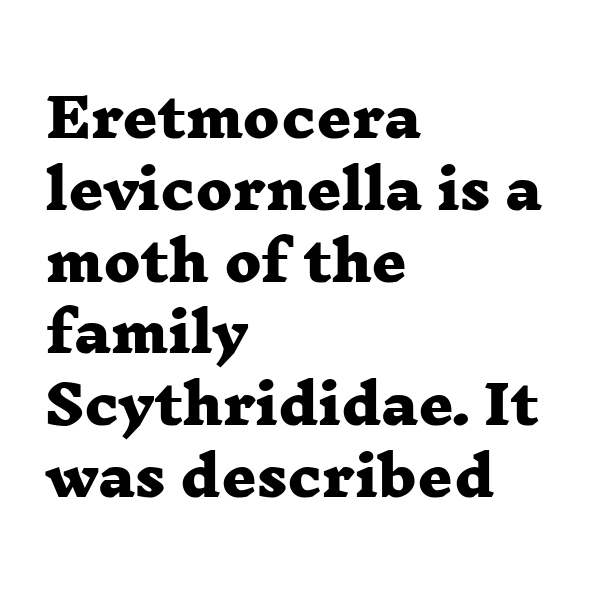
Q: Is the text bold? A: Yes.
Q: Is the typeface a serif or a sans-serif typeface? A: Serif.
Q: Is the text underlined? A: No.
Q: How is the paragraph aligned? A: Left-aligned.
Q: Is the spacing between letters normal or unusually wide? A: Normal.
Q: Is the spacing between lines tight, normal or loose? A: Normal.
Q: Width (condensed, normal, or wide)? A: Wide.
Q: Stroke contrast? A: Low.
Q: x-height? A: Medium.
Q: Monospaced? A: No.
